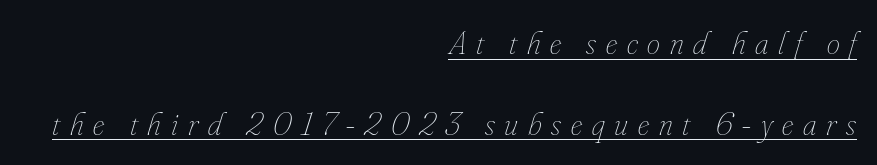
The typesetter has applied underlining to the passage shown. Italic: yes, the glyphs are oblique. A typesetter would call this proportional, since set widths differ per character. Substantial extra tracking has been applied to these lines. Is the type heavy? It reads as light-to-regular instead.
